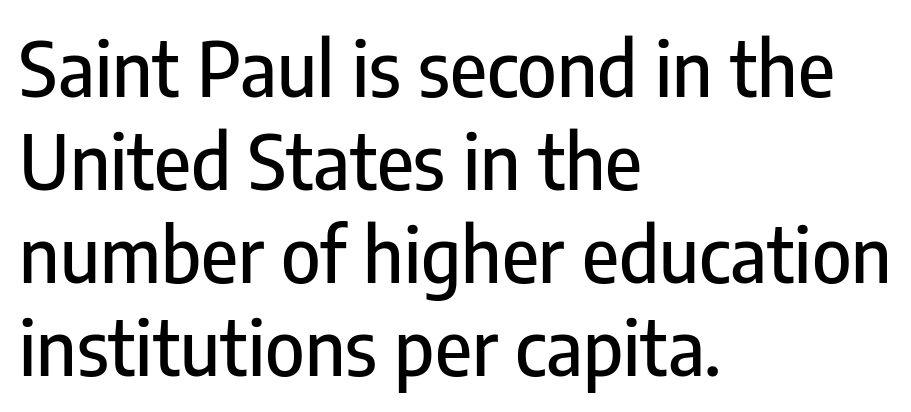
This sample has the flowing, uneven cadence of proportional lettering. The letters sit at their default tracking, neither squeezed nor spread. Layout note: lines flush left. Plain, unruled lines of type.
